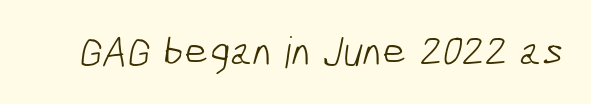
Q: Is the text bold? A: No.
Q: Is the typeface a serif or a sans-serif typeface? A: Sans-serif.
Q: Is the text underlined? A: No.
Q: Is the spacing between letters normal or unusually wide? A: Normal.
Q: Width (condensed, normal, or wide)? A: Condensed.
Q: Stroke contrast? A: Low.
Q: x-height? A: Medium.
Q: Monospaced? A: No.
